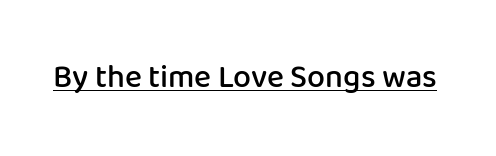
The image shows 32 px semibold sans-serif type, upright; set normal letter spacing, underlined; low stroke contrast and a medium x-height.
